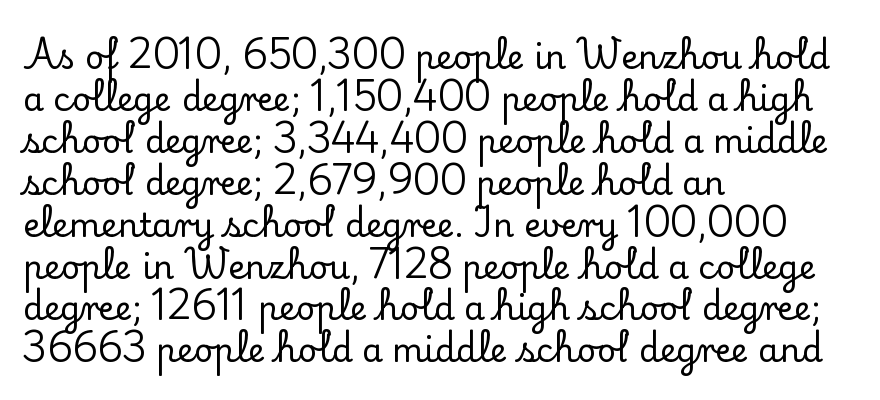
Q: Is the text italic (slanted)? A: No, it is upright.
Q: Is the typeface a serif or a sans-serif typeface? A: Serif.
Q: Is the text underlined? A: No.
Q: How is the paragraph aligned? A: Left-aligned.
Q: Is the spacing between letters normal or unusually wide? A: Normal.
Q: Is the spacing between lines tight, normal or loose? A: Normal.
Q: Width (condensed, normal, or wide)? A: Normal.
Q: Stroke contrast? A: Low.
Q: x-height? A: Small.
Q: Monospaced? A: No.
